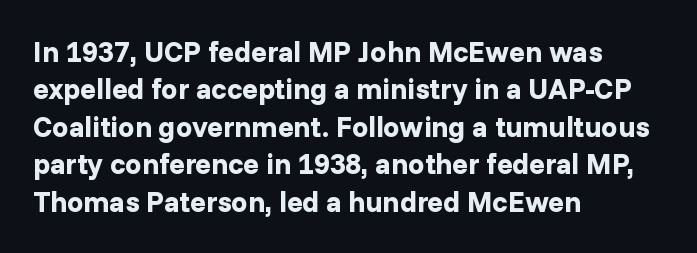
Q: Is the text bold? A: Yes.
Q: Is the text italic (slanted)? A: No, it is upright.
Q: Is the typeface a serif or a sans-serif typeface? A: Sans-serif.
Q: Is the text underlined? A: No.
Q: How is the paragraph aligned? A: Left-aligned.
Q: Is the spacing between letters normal or unusually wide? A: Normal.
Q: Is the spacing between lines tight, normal or loose? A: Normal.
Q: Width (condensed, normal, or wide)? A: Normal.
Q: Stroke contrast? A: Low.
Q: x-height? A: Medium.
Q: Monospaced? A: No.
